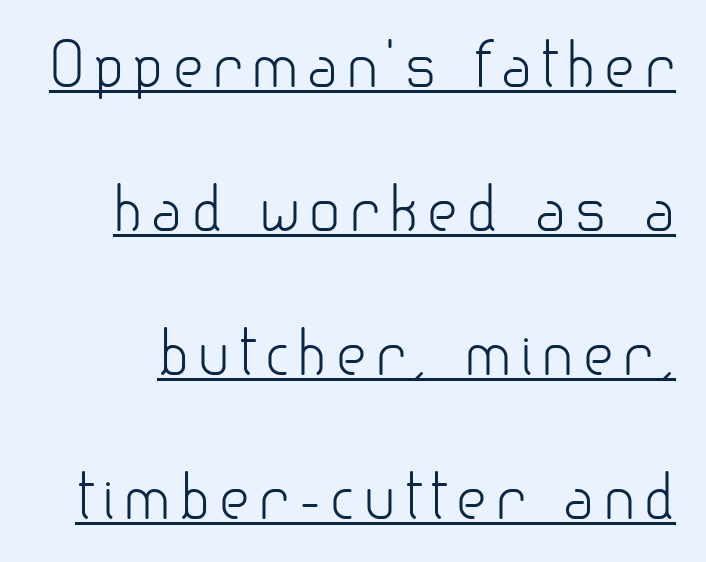
Q: Is the text bold? A: No.
Q: Is the text italic (slanted)? A: No, it is upright.
Q: Is the typeface a serif or a sans-serif typeface? A: Sans-serif.
Q: Is the text underlined? A: Yes.
Q: Is the spacing between lines tight, normal or loose? A: Loose.
Q: Width (condensed, normal, or wide)? A: Normal.
Q: Stroke contrast? A: Low.
Q: x-height? A: Small.
Q: Monospaced? A: No.
